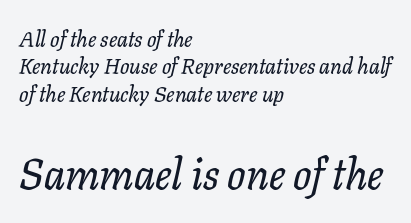
Q: Is the text italic (slanted)? A: Yes, it leans right by about 11 degrees.
Q: Is the typeface a serif or a sans-serif typeface? A: Serif.
Q: Is the text underlined? A: No.
Q: How is the paragraph aligned? A: Left-aligned.
Q: Is the spacing between letters normal or unusually wide? A: Normal.
Q: Which block of text is set in a larger size, the first (top) or the second (bottom)? A: The second (bottom) one.
Q: Width (condensed, normal, or wide)? A: Normal.
Q: Stroke contrast? A: Low.
Q: x-height? A: Medium.
Q: Monospaced? A: No.
